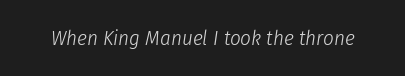
Q: Is the text bold? A: No.
Q: Is the text italic (slanted)? A: Yes, it leans right by about 8 degrees.
Q: Is the text underlined? A: No.
Q: Is the spacing between letters normal or unusually wide? A: Normal.
